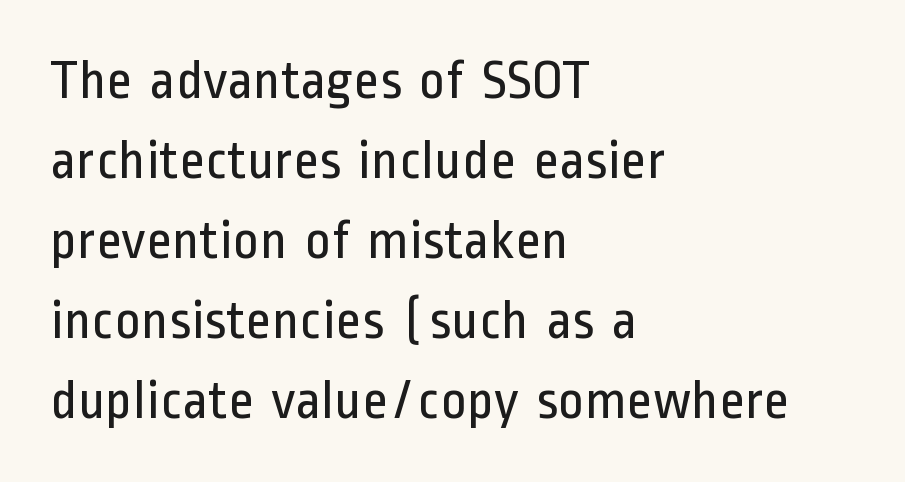
{"serif": "no", "italic": "no", "bold": "no", "weight": "regular", "width": "condensed", "stroke_contrast": "low", "x_height": "medium", "monospaced": "no", "underline": "no", "align": "left", "line_spacing": "normal", "line_spacing_ratio": 1.43, "letter_spacing": "normal", "letter_spacing_em": 0.0, "glyph_px": 56}
